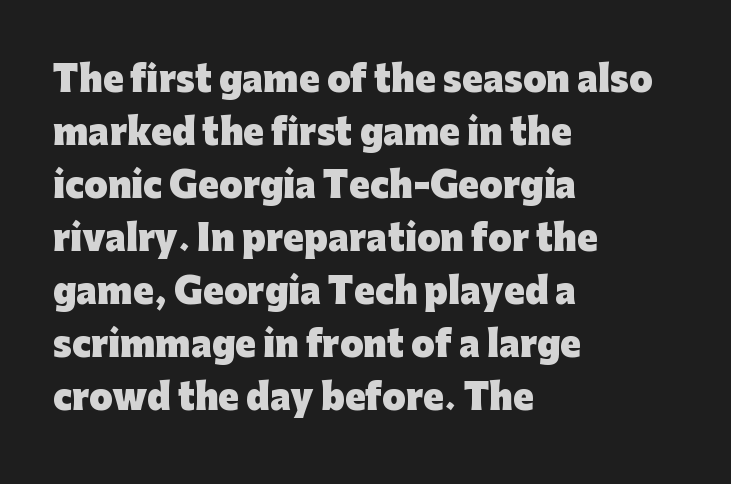
{"serif": "no", "italic": "no", "bold": "yes", "weight": "heavy", "width": "normal", "stroke_contrast": "low", "x_height": "medium", "monospaced": "no", "underline": "no", "align": "left", "line_spacing": "normal", "line_spacing_ratio": 1.56, "letter_spacing": "normal", "letter_spacing_em": 0.0, "glyph_px": 34}
